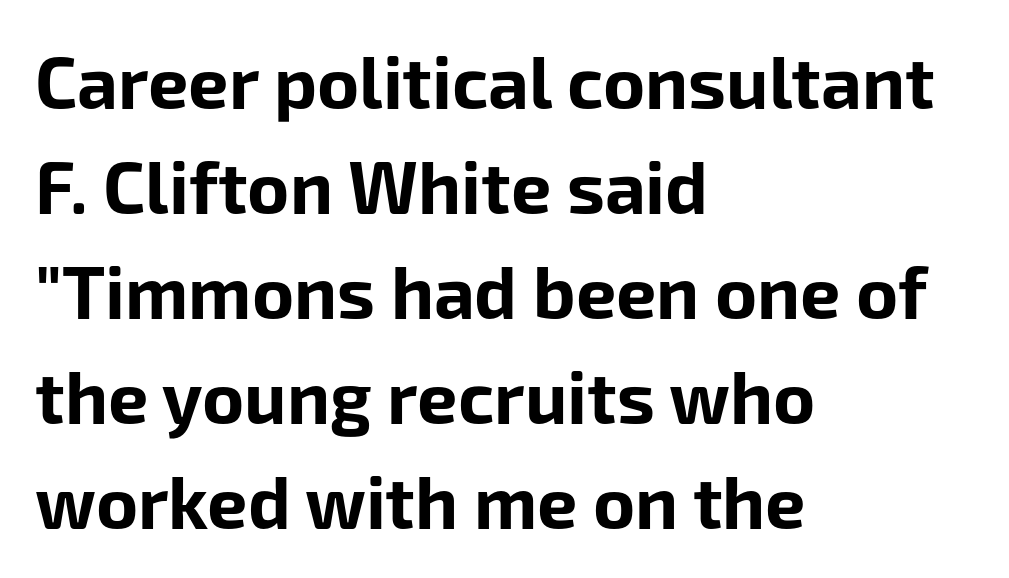
{"serif": "no", "italic": "no", "bold": "yes", "weight": "bold", "width": "normal", "stroke_contrast": "low", "x_height": "medium", "monospaced": "no", "underline": "no", "align": "left", "line_spacing": "normal", "line_spacing_ratio": 1.46, "letter_spacing": "normal", "letter_spacing_em": 0.0, "glyph_px": 72}
